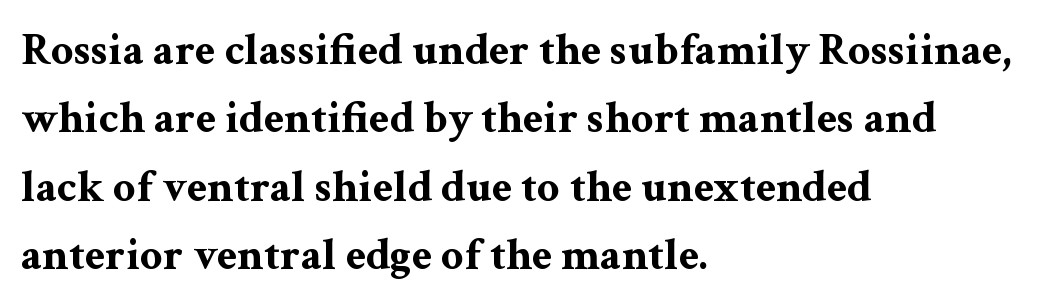
The image shows 45 px bold, wide serif type, upright; set left-aligned, normal line spacing (1.52x), normal letter spacing, not underlined; medium stroke contrast and a medium x-height.
